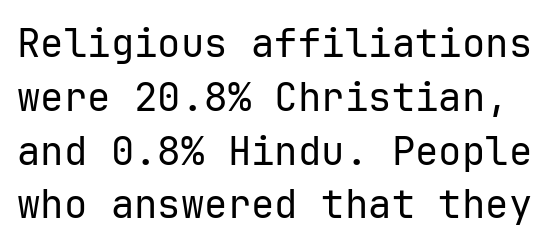
The image shows 39 px regular-weight sans-serif type, upright; set normal line spacing (1.38x), normal letter spacing, not underlined; low stroke contrast and a medium x-height.
